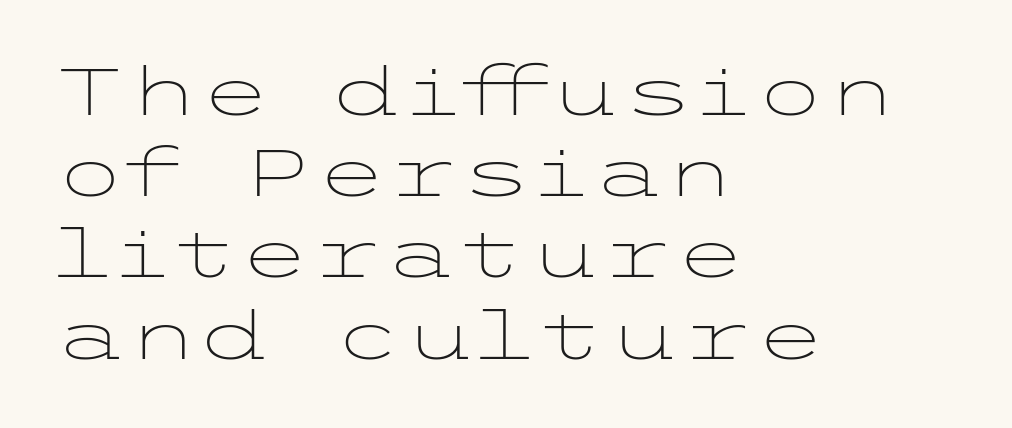
The image shows 66 px light, wide sans-serif type, upright; set left-aligned, line spacing 1.23x, normal letter spacing, not underlined; low stroke contrast and a medium x-height.
